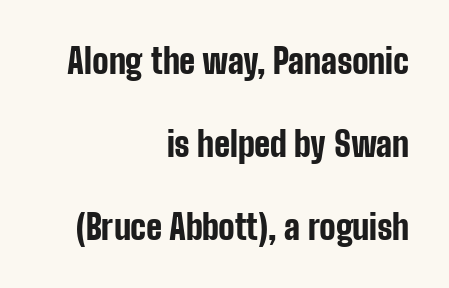
Nothing unusual about the tracking: characters are spaced as the font intends. Has an underline been added? It has not. As a designer I'd log this as weight 700, bold. Is this a sans? Yes — the strokes have no serifs. Horizontal bands of white between lines are thick stripes. Proportional: the letters do not fall into vertical columns.
